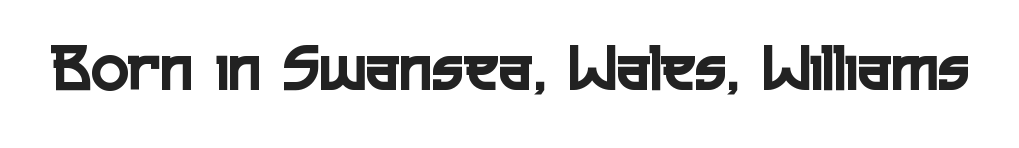
The font family rendered here belongs to the sans-serif group. There is no visible air inserted between adjacent glyphs. Here the designer chose a conventional face with non-uniform glyph widths. Check the space under the baseline: it is left empty. Is there any slant? The stems are plumb.
